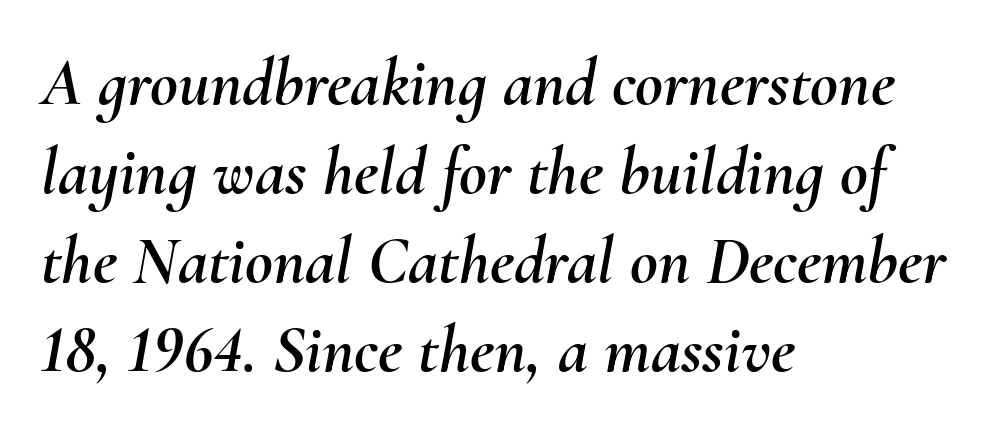
Q: Is the text italic (slanted)? A: Yes, it leans right by about 10 degrees.
Q: Is the text underlined? A: No.
Q: How is the paragraph aligned? A: Left-aligned.
Q: Is the spacing between letters normal or unusually wide? A: Normal.
Q: Is the spacing between lines tight, normal or loose? A: Normal.
Q: Width (condensed, normal, or wide)? A: Normal.
Q: Stroke contrast? A: Medium.
Q: x-height? A: Small.
Q: Monospaced? A: No.
